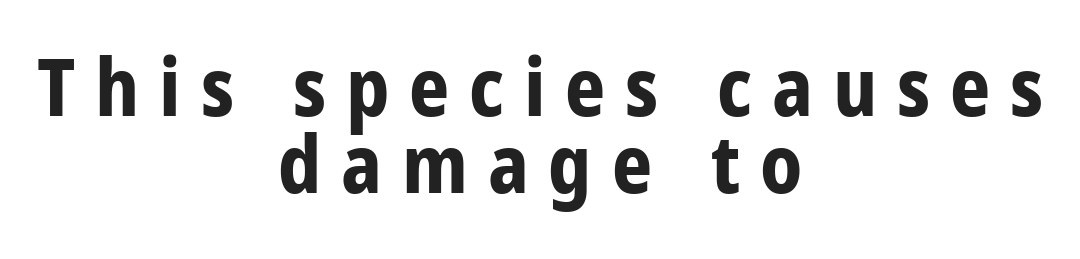
{"serif": "no", "italic": "no", "bold": "yes", "weight": "bold", "width": "condensed", "stroke_contrast": "low", "x_height": "large", "monospaced": "no", "underline": "no", "align": "center", "line_spacing": "tight", "line_spacing_ratio": 0.98, "letter_spacing": "wide", "letter_spacing_em": 0.25, "glyph_px": 79}
